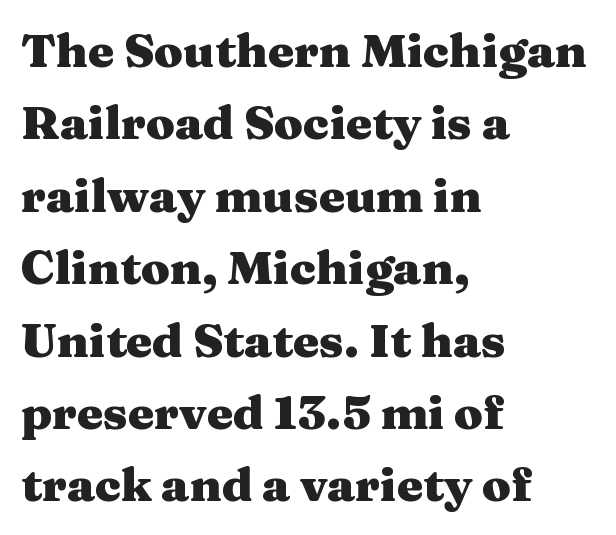
One-word summary of the alignment: left. Nobody touched the tracking dial on this one. Proportional: the letters do not fall into vertical columns. Unmarked baselines from the first word to the last.
